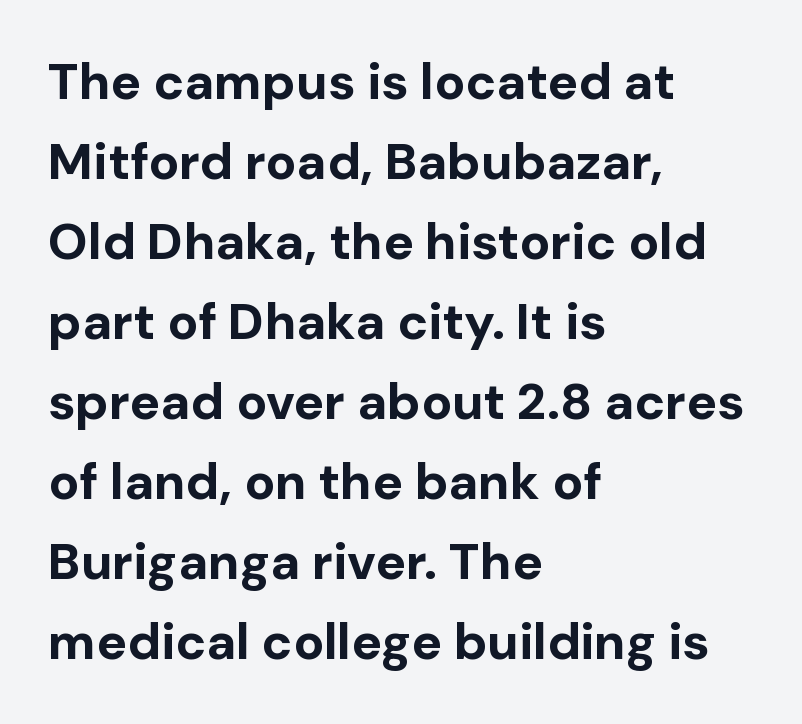
Q: Is the text bold? A: Yes.
Q: Is the text italic (slanted)? A: No, it is upright.
Q: Is the typeface a serif or a sans-serif typeface? A: Sans-serif.
Q: Is the text underlined? A: No.
Q: How is the paragraph aligned? A: Left-aligned.
Q: Is the spacing between letters normal or unusually wide? A: Normal.
Q: Is the spacing between lines tight, normal or loose? A: Normal.
Q: Width (condensed, normal, or wide)? A: Normal.
Q: Stroke contrast? A: Low.
Q: x-height? A: Medium.
Q: Monospaced? A: No.
